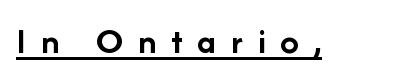
The image shows 37 px semibold sans-serif type, upright; set unusually wide letter spacing (+0.4 em), underlined; low stroke contrast and a medium x-height.
